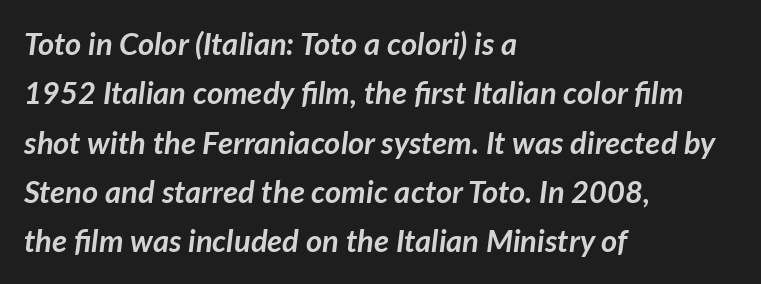
The face used here is proportionally spaced, like ordinary book or web type. The horizontal fit of the characters is conventional and even. Short and long lines alike share a common starting point at left. Decoration check: the copy has no underline. Does the weight exceed regular? Yes, all the way to bold.
